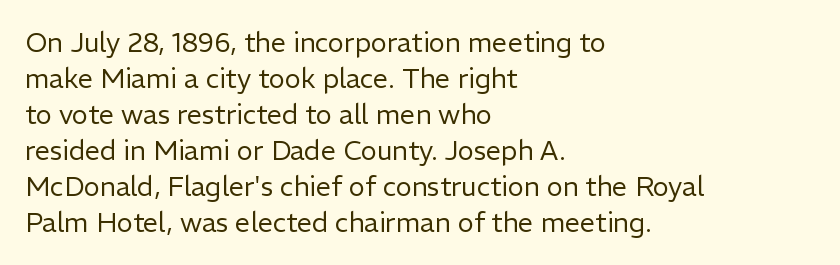
Q: Is the text bold? A: No.
Q: Is the text italic (slanted)? A: No, it is upright.
Q: Is the text underlined? A: No.
Q: How is the paragraph aligned? A: Left-aligned.
Q: Is the spacing between letters normal or unusually wide? A: Normal.
Q: Is the spacing between lines tight, normal or loose? A: Normal.
